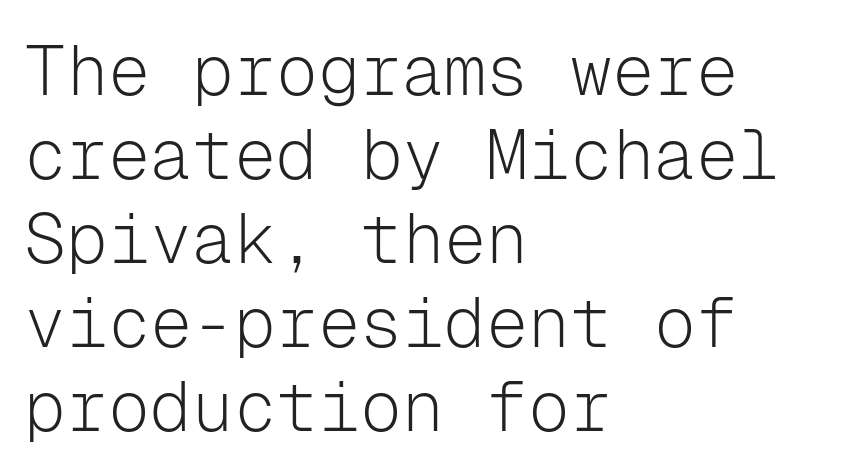
Q: Is the text bold? A: No.
Q: Is the text italic (slanted)? A: No, it is upright.
Q: Is the typeface a serif or a sans-serif typeface? A: Sans-serif.
Q: Is the text underlined? A: No.
Q: How is the paragraph aligned? A: Left-aligned.
Q: Is the spacing between letters normal or unusually wide? A: Normal.
Q: Width (condensed, normal, or wide)? A: Normal.
Q: Stroke contrast? A: Low.
Q: x-height? A: Medium.
Q: Monospaced? A: Yes.
